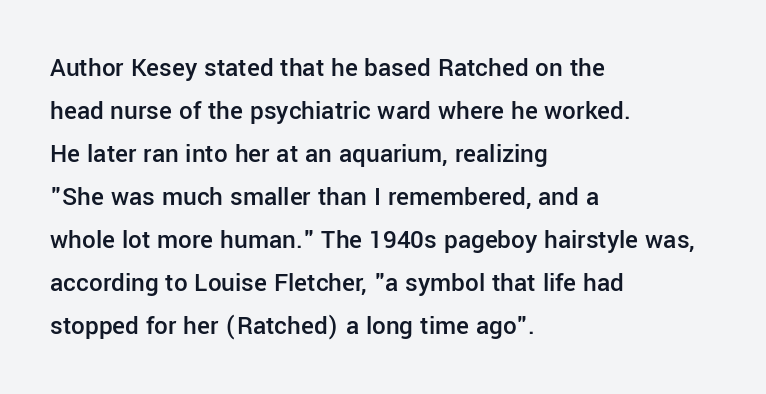
The image shows 27 px text type, upright; set left-aligned, normal line spacing (1.59x), normal letter spacing, not underlined.
